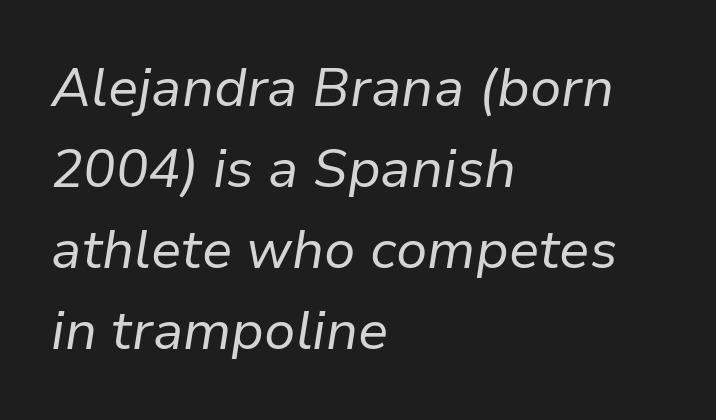
The image shows 54 px regular-weight type, italic (leaning right); set left-aligned, normal line spacing (1.5x), normal letter spacing, not underlined; low stroke contrast and a medium x-height.
